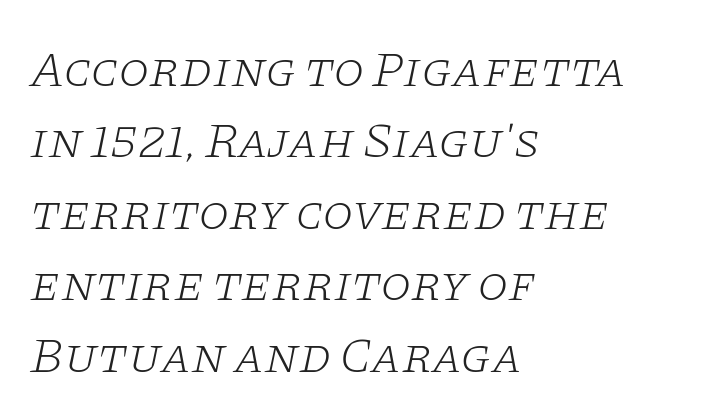
Q: Is the text bold? A: No.
Q: Is the text italic (slanted)? A: Yes, it leans right by about 11 degrees.
Q: Is the typeface a serif or a sans-serif typeface? A: Serif.
Q: Is the text underlined? A: No.
Q: How is the paragraph aligned? A: Left-aligned.
Q: Is the spacing between letters normal or unusually wide? A: Normal.
Q: Is the spacing between lines tight, normal or loose? A: Normal.
Q: Width (condensed, normal, or wide)? A: Wide.
Q: Stroke contrast? A: Low.
Q: x-height? A: Large.
Q: Monospaced? A: No.
